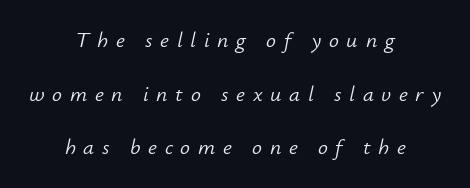
This sample trades compactness for vertical openness between lines. Quick note: italic. Students, note that the glyphs here are deliberately spaced far apart. Which margin do the lines hug? Neither — every line sits in the middle. No heavy texture on the line: the type isn't bold. Underlining? Definitely not there.
